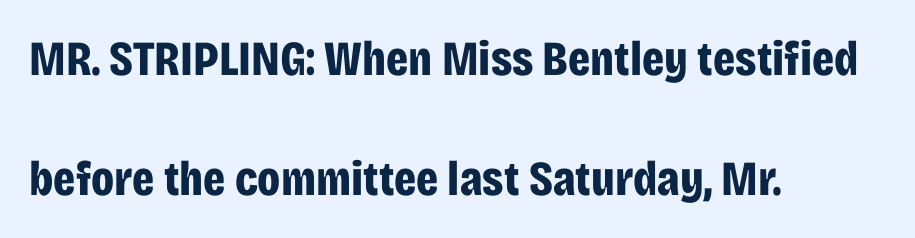
The typeface chosen for these lines omits serifs. This sample is left-justified, so line endings fall wherever the words run out. A typesetter would mark this as roman, not italic. The designer dialed line spacing up above the default. These lines are rendered in a variable-pitch font.
